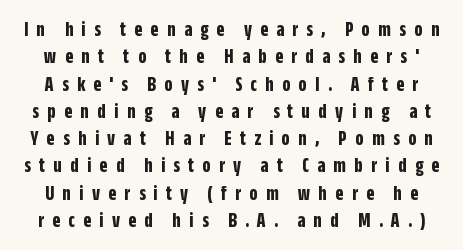
Q: Is the text bold? A: Yes.
Q: Is the text italic (slanted)? A: No, it is upright.
Q: Is the text underlined? A: No.
Q: Is the spacing between letters normal or unusually wide? A: Unusually wide.
Q: Is the spacing between lines tight, normal or loose? A: Normal.
